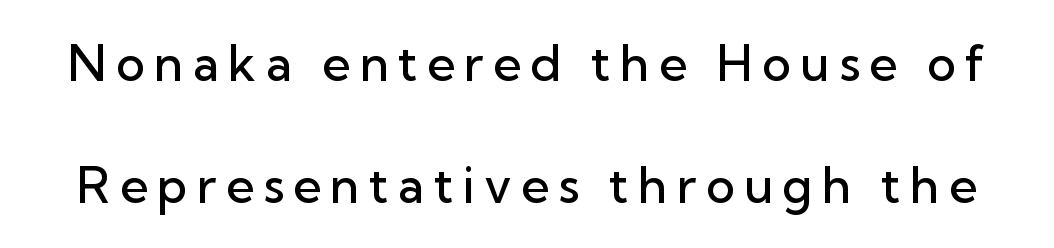
The image shows 49 px semibold sans-serif type, upright; set loose line spacing (2.48x), not underlined; low stroke contrast and a medium x-height.
